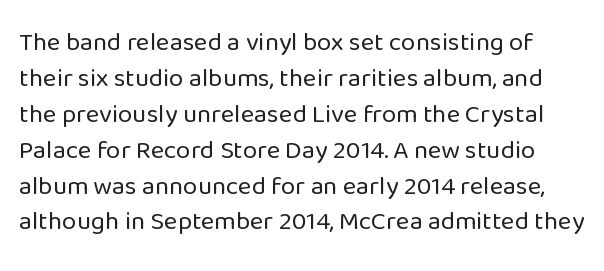
Q: Is the text bold? A: No.
Q: Is the text italic (slanted)? A: No, it is upright.
Q: Is the text underlined? A: No.
Q: Is the spacing between letters normal or unusually wide? A: Normal.
Q: Is the spacing between lines tight, normal or loose? A: Normal.
